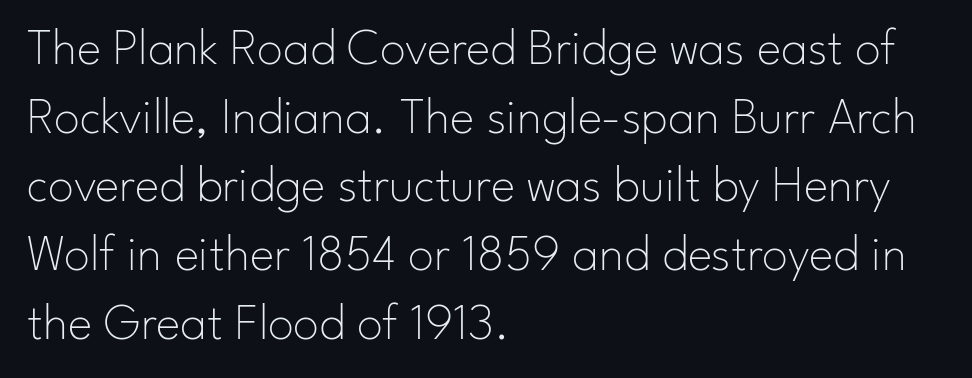
The image shows 52 px thin sans-serif type, upright; set left-aligned, normal line spacing (1.32x), normal letter spacing, not underlined; low stroke contrast and a small x-height.
